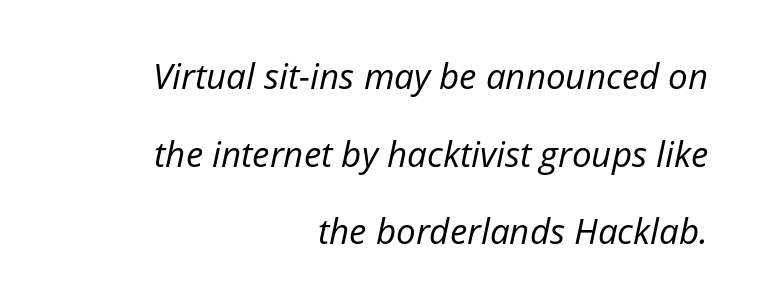
Q: Is the text bold? A: No.
Q: Is the text italic (slanted)? A: Yes, it leans right by about 12 degrees.
Q: Is the text underlined? A: No.
Q: How is the paragraph aligned? A: Right-aligned.
Q: Is the spacing between letters normal or unusually wide? A: Normal.
Q: Is the spacing between lines tight, normal or loose? A: Loose.
Q: Width (condensed, normal, or wide)? A: Normal.
Q: Stroke contrast? A: Low.
Q: x-height? A: Medium.
Q: Monospaced? A: No.
